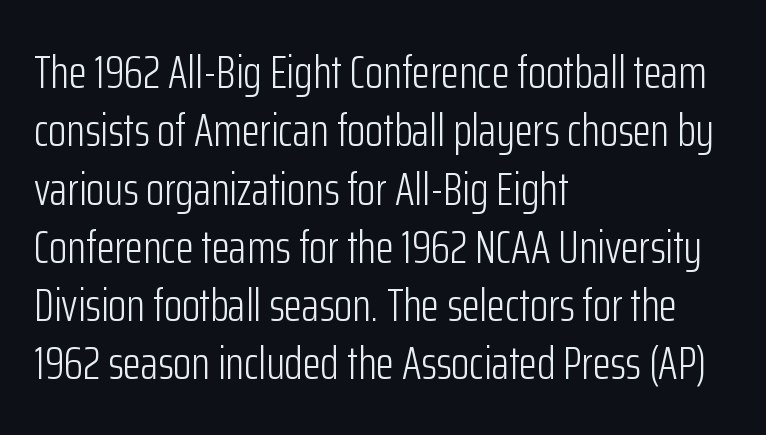
The horizontal fit of the characters is conventional and even. Look at the bottom of the vertical strokes: they stop flat, with no serifs. Each letter keeps its own natural width here, so spacing adapts to shape. These lines stack with their left ends in a neat column. Letters rest on an invisible, unmarked baseline. No extra ink here — the face is not bold.
